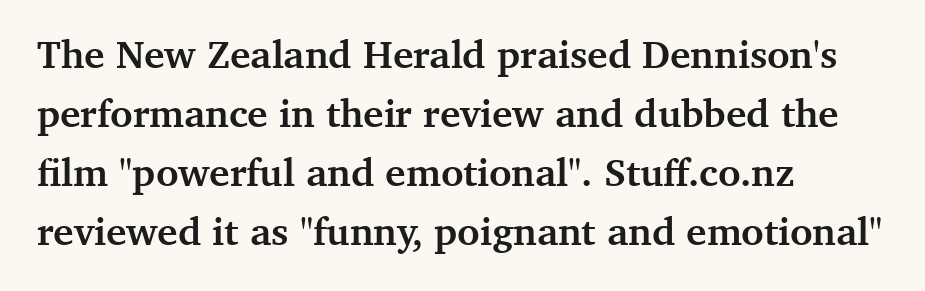
Caption: bold face, heavy strokes. The rendering keeps characters at their native spacing. The lettering holds an erect, upright posture throughout. The glyphs are unaccompanied by any horizontal stroke below them. The text block is weighted toward the left margin, trailing off unevenly rightward.
